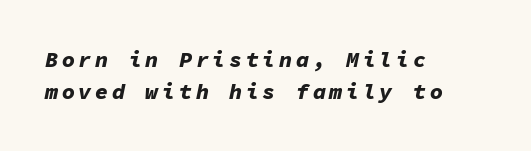
Does the copy run flush right? No — it runs flush left. The font is running at its bold setting. Beneath every word, the page is bare. The vertical gap from one line to the next is medium. Notice how the stems are inclined rather than vertical — that's the hallmark of italics.
